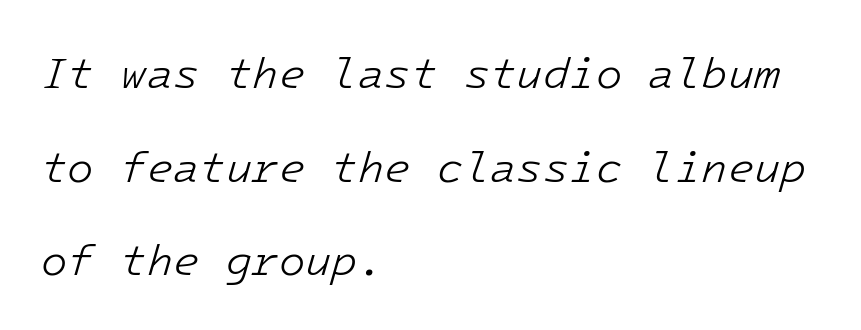
A typesetter would call this leading open, well beyond the default. If you drew a ruler down the left edge, every line would touch it. A quiet, ordinary-to-light weight characterises the typeface. Glance below the letters and you will spot only blank space.
